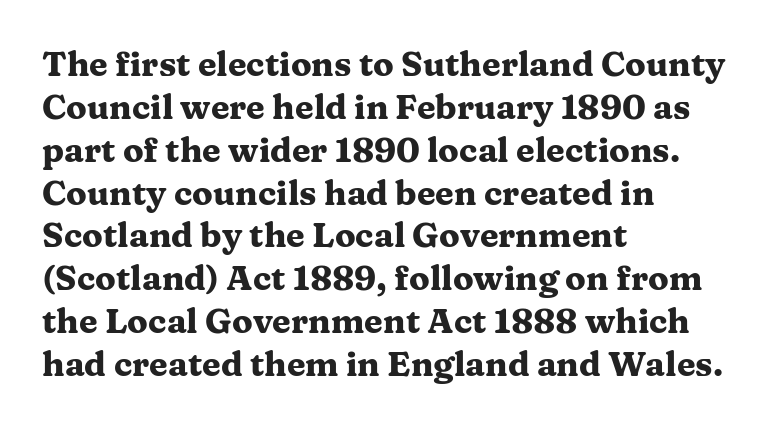
The lines are quadded left. The face used here is rendered with its standard letterfit. The type family on display is of the serif kind. Rendered with straight, roman letterforms. Plain, unruled lines of type.
